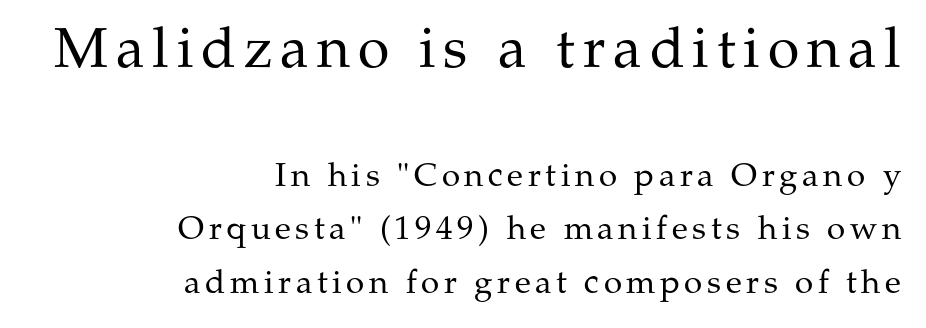
{"serif": "yes", "italic": "no", "bold": "no", "weight": "regular", "width": "normal", "stroke_contrast": "medium", "x_height": "medium", "monospaced": "no", "underline": "no", "align": "right", "line_spacing": "normal", "line_spacing_ratio": 1.61, "larger_block": "first", "size_ratio": 1.73, "glyph_px": 57}
